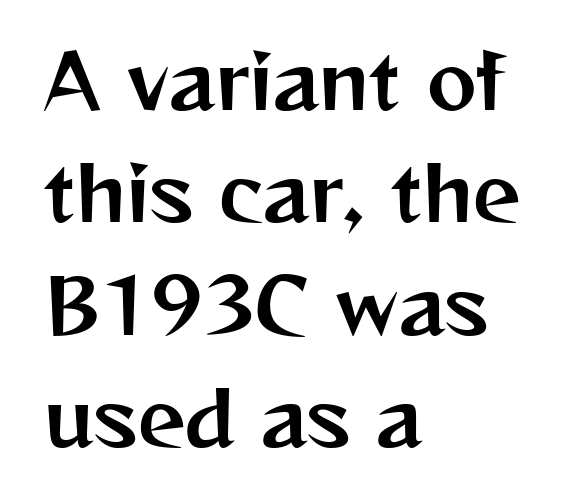
The image shows 75 px sans-serif type, upright; set left-aligned, normal line spacing (1.5x), normal letter spacing, not underlined; medium stroke contrast and a medium x-height.
